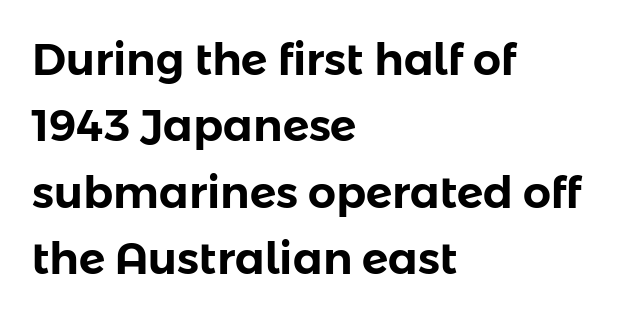
Q: Is the text italic (slanted)? A: No, it is upright.
Q: Is the typeface a serif or a sans-serif typeface? A: Sans-serif.
Q: Is the text underlined? A: No.
Q: How is the paragraph aligned? A: Left-aligned.
Q: Is the spacing between letters normal or unusually wide? A: Normal.
Q: Is the spacing between lines tight, normal or loose? A: Normal.
Q: Width (condensed, normal, or wide)? A: Normal.
Q: Stroke contrast? A: Low.
Q: x-height? A: Medium.
Q: Monospaced? A: No.
